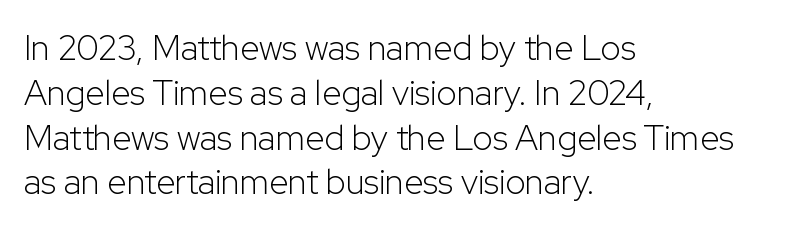
Q: Is the text bold? A: No.
Q: Is the text italic (slanted)? A: No, it is upright.
Q: Is the typeface a serif or a sans-serif typeface? A: Sans-serif.
Q: Is the text underlined? A: No.
Q: How is the paragraph aligned? A: Left-aligned.
Q: Is the spacing between letters normal or unusually wide? A: Normal.
Q: Is the spacing between lines tight, normal or loose? A: Normal.
Q: Width (condensed, normal, or wide)? A: Normal.
Q: Stroke contrast? A: Low.
Q: x-height? A: Medium.
Q: Monospaced? A: No.
